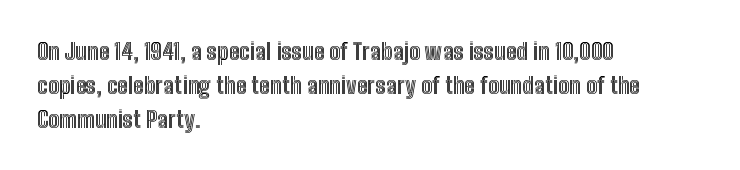
Q: Is the text italic (slanted)? A: No, it is upright.
Q: Is the text underlined? A: No.
Q: How is the paragraph aligned? A: Left-aligned.
Q: Is the spacing between letters normal or unusually wide? A: Normal.
Q: Is the spacing between lines tight, normal or loose? A: Normal.
